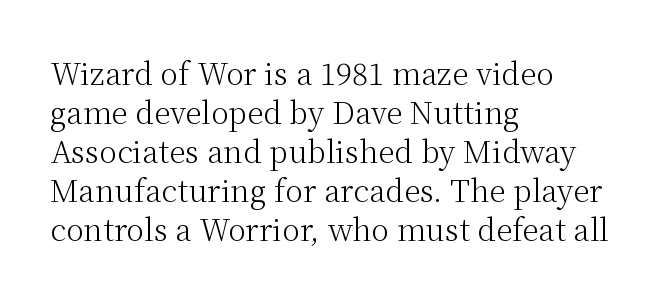
Q: Is the text bold? A: No.
Q: Is the text italic (slanted)? A: No, it is upright.
Q: Is the typeface a serif or a sans-serif typeface? A: Serif.
Q: Is the text underlined? A: No.
Q: How is the paragraph aligned? A: Left-aligned.
Q: Is the spacing between letters normal or unusually wide? A: Normal.
Q: Is the spacing between lines tight, normal or loose? A: Normal.
Q: Width (condensed, normal, or wide)? A: Normal.
Q: Stroke contrast? A: Medium.
Q: x-height? A: Medium.
Q: Monospaced? A: No.
